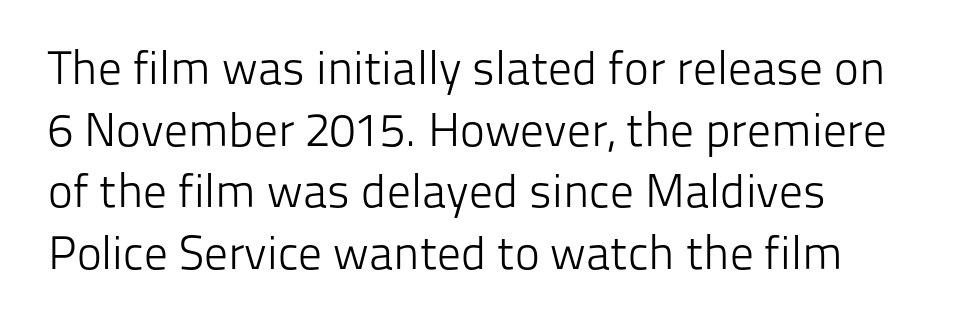
Inter-character spacing is left at the font's built-in metrics. Typographically, this falls in the sans-serif category. Tall strokes in this sample are plumb rather than angled. The rendering anchors every line to the left-hand side. Proportional: the letters do not fall into vertical columns. Weight: not bold — regular or lighter.
